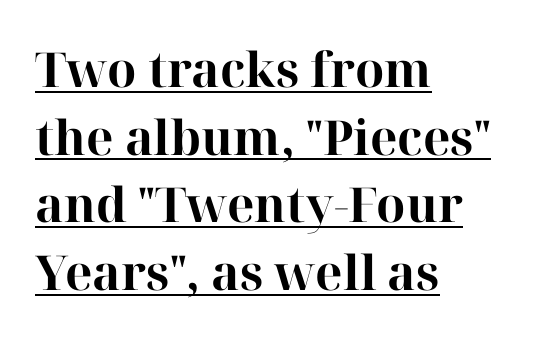
What stands out about the letter spacing? Nothing — it is the standard amount. The rendering uses natural spacing where letterforms have individual widths. Classification — serif. It's the straight-up-and-down kind of type.
